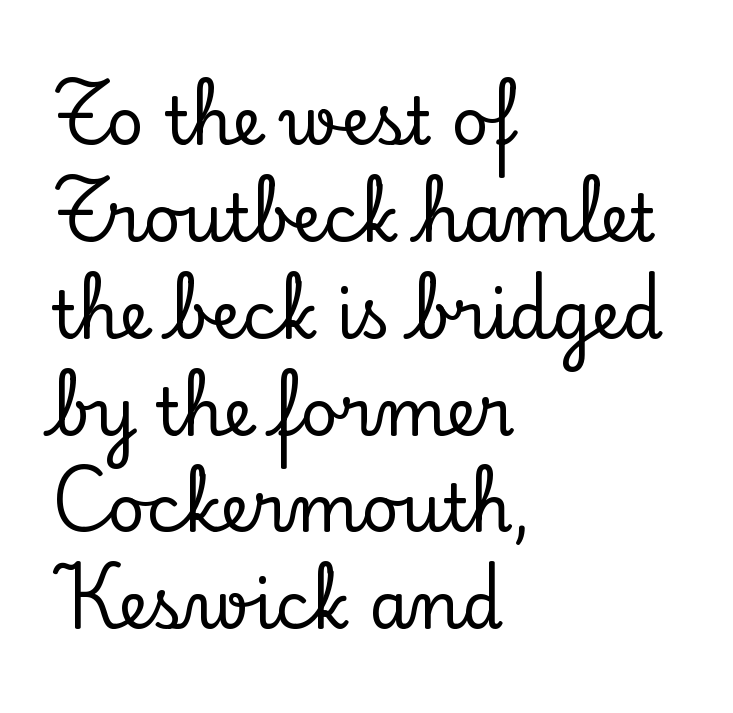
The image shows 65 px serif type, upright; set left-aligned, normal line spacing (1.49x), normal letter spacing, not underlined; low stroke contrast and a small x-height.
